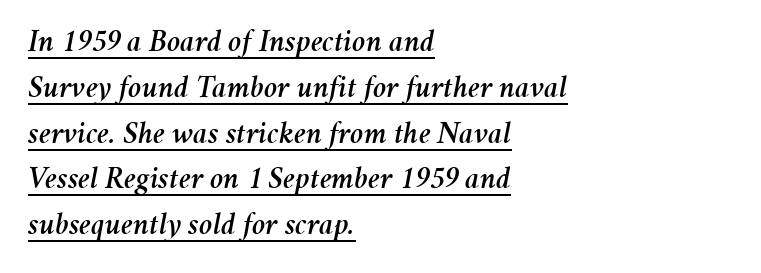
Think of a printed novel: that variable character pitch is what you see here. The setting favours the left margin, as ordinary paragraphs usually do. Between one letter and the next there's only the usual sliver of space. In terms of posture, this sample is oblique. Decoration check: the copy is underlined.
